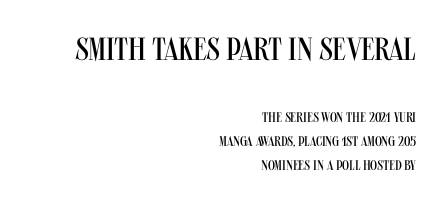
The image shows 32 px regular-weight, condensed sans-serif type, upright; set right-aligned, normal line spacing (1.7x), normal letter spacing, not underlined; the first (top) block is 2.29x larger; medium stroke contrast and a large x-height.
